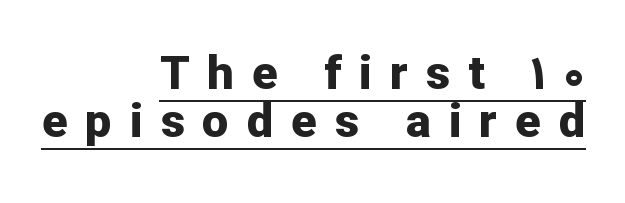
{"serif": "no", "italic": "no", "bold": "yes", "weight": "bold", "width": "normal", "stroke_contrast": "low", "x_height": "medium", "monospaced": "no", "underline": "yes", "align": "right", "line_spacing": "tight", "line_spacing_ratio": 1.02, "letter_spacing": "wide", "letter_spacing_em": 0.38, "glyph_px": 47}
